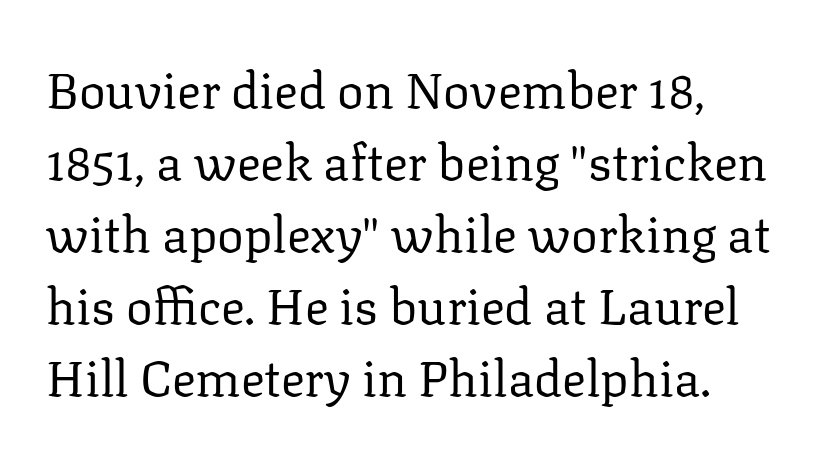
Here the glyphs are tracked normally, forming tight word shapes. Small tapered or slab feet sit at the stroke ends, so this counts as serif. Descender tails drop into unmarked territory. The designer left line spacing at the default. Vertical strokes here are truly vertical.
